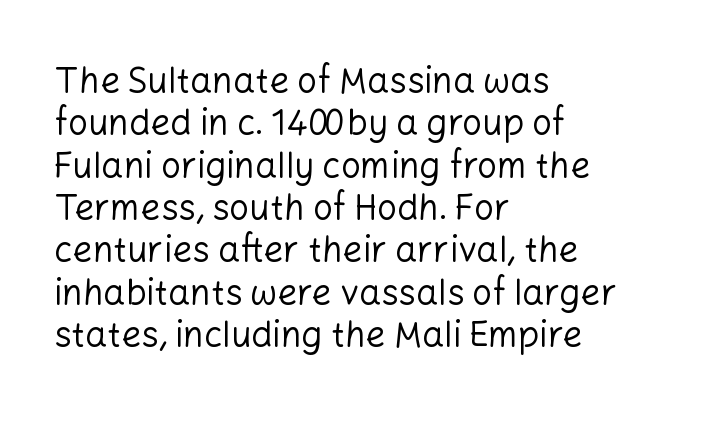
Q: Is the text bold? A: No.
Q: Is the text italic (slanted)? A: No, it is upright.
Q: Is the typeface a serif or a sans-serif typeface? A: Sans-serif.
Q: Is the text underlined? A: No.
Q: How is the paragraph aligned? A: Left-aligned.
Q: Is the spacing between letters normal or unusually wide? A: Normal.
Q: Width (condensed, normal, or wide)? A: Normal.
Q: Stroke contrast? A: Low.
Q: x-height? A: Medium.
Q: Monospaced? A: No.
